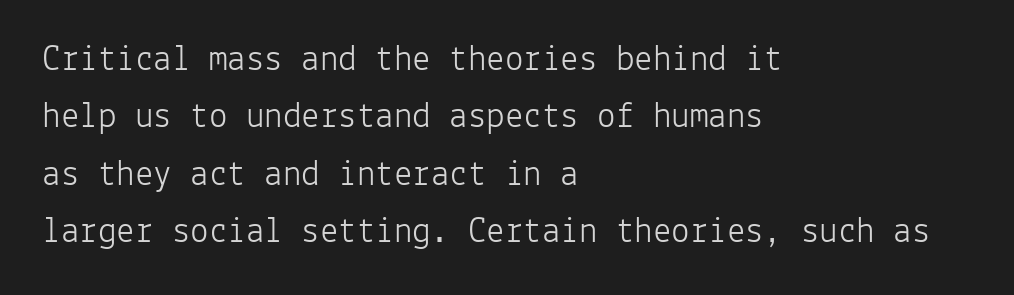
{"serif": "no", "italic": "no", "bold": "no", "weight": "light", "width": "normal", "stroke_contrast": "low", "x_height": "medium", "monospaced": "yes", "underline": "no", "align": "left", "line_spacing": "normal", "line_spacing_ratio": 1.55, "letter_spacing": "normal", "letter_spacing_em": 0.0, "glyph_px": 37}
